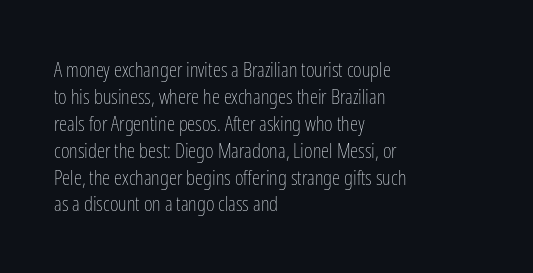
{"italic": "no", "bold": "no", "underline": "no", "align": "left", "line_spacing": "normal", "line_spacing_ratio": 1.28, "letter_spacing": "normal", "letter_spacing_em": 0.0, "glyph_px": 21}
